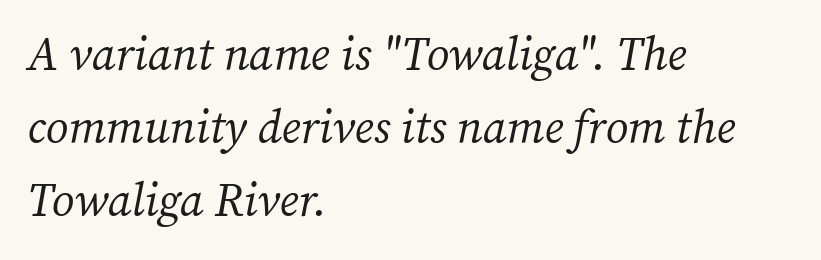
Q: Is the text bold? A: No.
Q: Is the text italic (slanted)? A: Yes, it leans right by about 12 degrees.
Q: Is the typeface a serif or a sans-serif typeface? A: Serif.
Q: Is the text underlined? A: No.
Q: How is the paragraph aligned? A: Left-aligned.
Q: Is the spacing between letters normal or unusually wide? A: Normal.
Q: Is the spacing between lines tight, normal or loose? A: Normal.
Q: Width (condensed, normal, or wide)? A: Normal.
Q: Stroke contrast? A: Medium.
Q: x-height? A: Medium.
Q: Monospaced? A: No.
